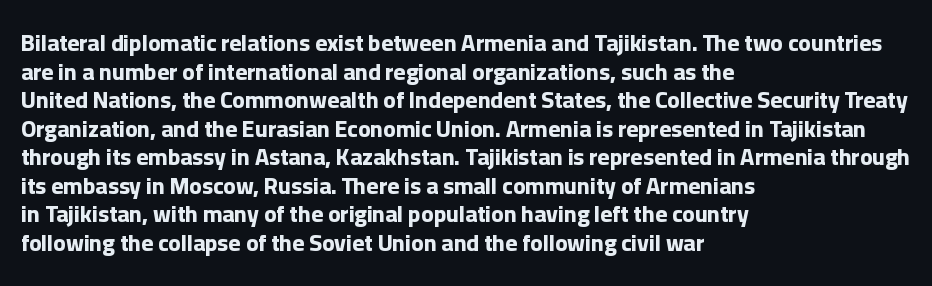
The image shows 23 px bold type, upright; set left-aligned, line spacing 1.24x, normal letter spacing, not underlined.
